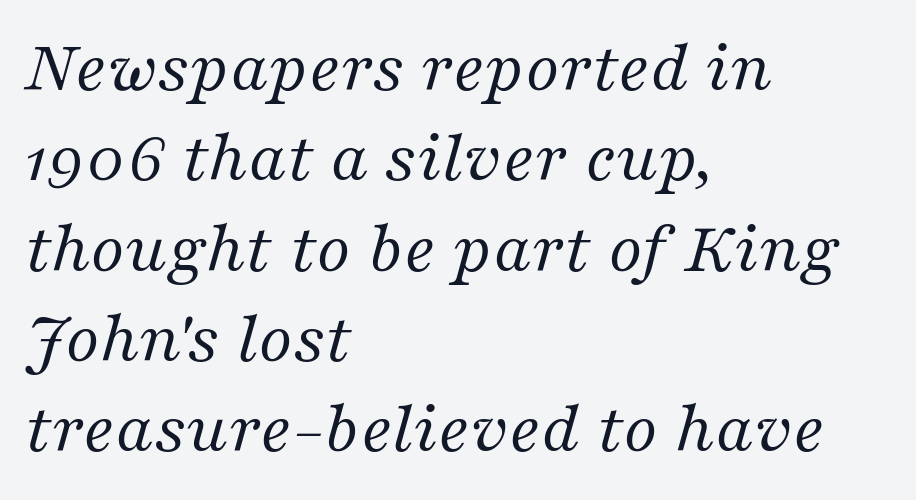
{"serif": "yes", "italic": "yes", "lean": "right", "slant_degrees": 16, "bold": "no", "weight": "regular", "width": "normal", "stroke_contrast": "medium", "x_height": "medium", "monospaced": "no", "underline": "no", "align": "left", "line_spacing_ratio": 1.22, "letter_spacing": "normal", "letter_spacing_em": 0.0, "glyph_px": 74}
